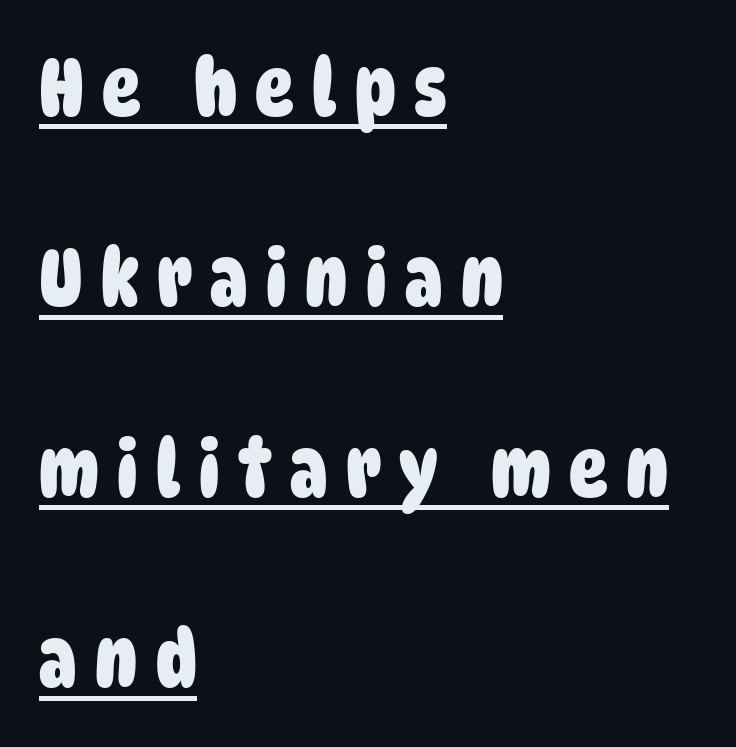
Q: Is the text bold? A: Yes.
Q: Is the typeface a serif or a sans-serif typeface? A: Sans-serif.
Q: Is the text underlined? A: Yes.
Q: How is the paragraph aligned? A: Left-aligned.
Q: Is the spacing between letters normal or unusually wide? A: Unusually wide.
Q: Is the spacing between lines tight, normal or loose? A: Loose.
Q: Width (condensed, normal, or wide)? A: Condensed.
Q: Stroke contrast? A: Low.
Q: x-height? A: Large.
Q: Monospaced? A: No.
